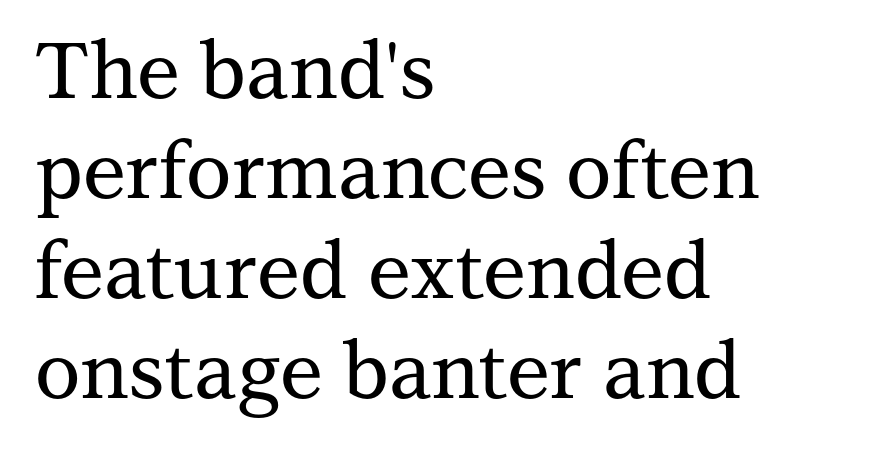
The rendering anchors every line to the left-hand side. The area under the type is left untouched. Think of a printed novel: that variable character pitch is what you see here. Note: serifs present on the glyphs.
